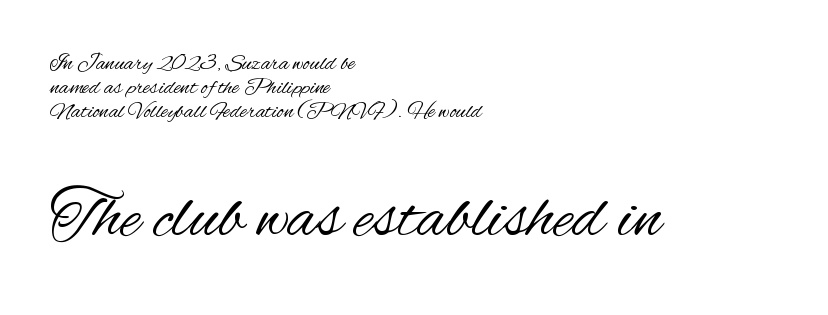
Q: Is the text bold? A: No.
Q: Is the text italic (slanted)? A: Yes.
Q: Is the typeface a serif or a sans-serif typeface? A: Sans-serif.
Q: Is the text underlined? A: No.
Q: How is the paragraph aligned? A: Left-aligned.
Q: Is the spacing between letters normal or unusually wide? A: Normal.
Q: Is the spacing between lines tight, normal or loose? A: Tight.
Q: Which block of text is set in a larger size, the first (top) or the second (bottom)? A: The second (bottom) one.
Q: Width (condensed, normal, or wide)? A: Condensed.
Q: Stroke contrast? A: Medium.
Q: x-height? A: Small.
Q: Monospaced? A: No.
